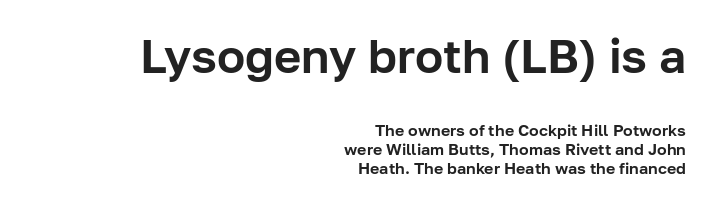
Q: Is the text italic (slanted)? A: No, it is upright.
Q: Is the typeface a serif or a sans-serif typeface? A: Sans-serif.
Q: Is the text underlined? A: No.
Q: How is the paragraph aligned? A: Right-aligned.
Q: Is the spacing between letters normal or unusually wide? A: Normal.
Q: Which block of text is set in a larger size, the first (top) or the second (bottom)? A: The first (top) one.
Q: Width (condensed, normal, or wide)? A: Normal.
Q: Stroke contrast? A: Low.
Q: x-height? A: Medium.
Q: Monospaced? A: No.
